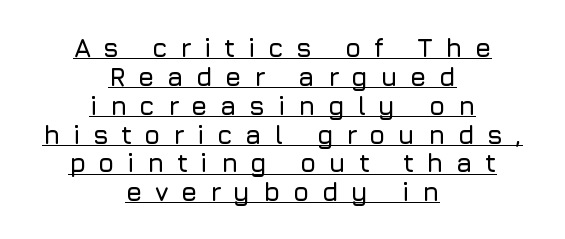
Q: Is the text italic (slanted)? A: No, it is upright.
Q: Is the text underlined? A: Yes.
Q: How is the paragraph aligned? A: Centered.
Q: Is the spacing between letters normal or unusually wide? A: Unusually wide.
Q: Is the spacing between lines tight, normal or loose? A: Tight.
